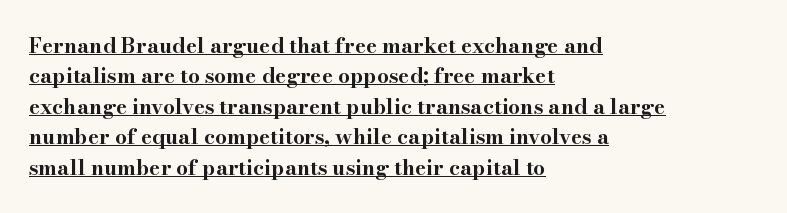
A continuous stroke trails under the words, as in a hyperlink. Reading down the block, your eye returns to a fixed left position each line. No extra tracking has been applied to these lines. The letters stand straight up with perfectly vertical stems.
